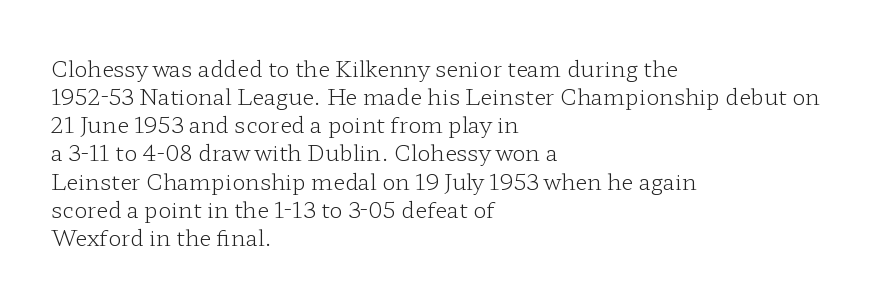
Normally led — the rows are evenly, conventionally spaced. Underlining? Definitely not there. The axis of the letterforms is exactly vertical. The passage is arranged the way most books set body copy — flush left. Default kerning and tracking; the words read as compact shapes.
